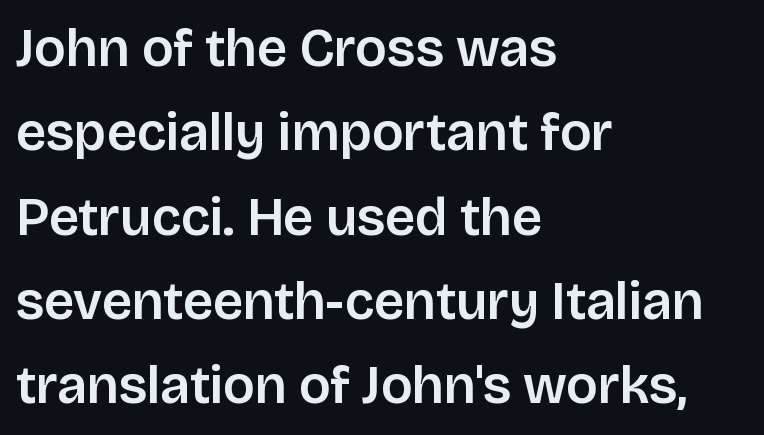
The image shows 53 px sans-serif type, upright; set left-aligned, normal line spacing (1.59x), normal letter spacing, not underlined; low stroke contrast and a large x-height.
